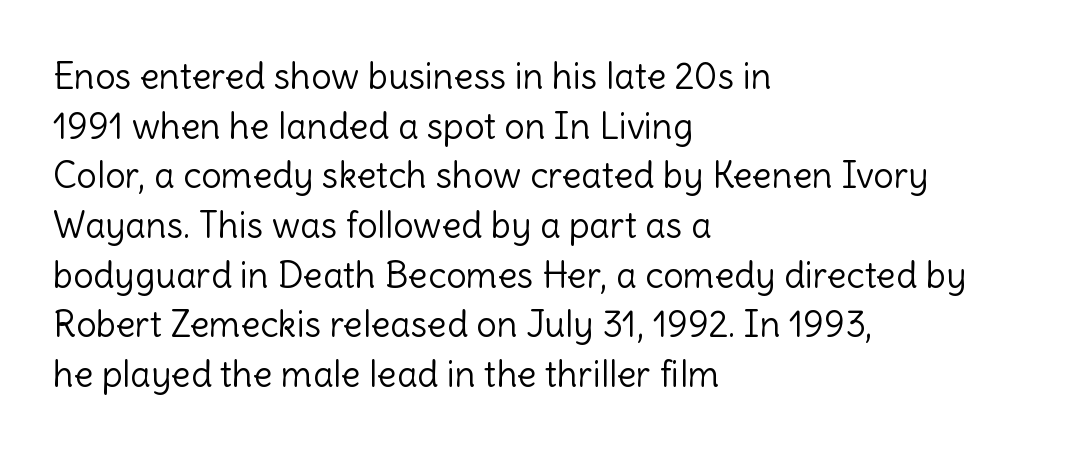
{"serif": "no", "italic": "no", "bold": "no", "weight": "light", "width": "normal", "x_height": "medium", "monospaced": "no", "underline": "no", "align": "left", "line_spacing": "normal", "line_spacing_ratio": 1.38, "letter_spacing": "normal", "letter_spacing_em": 0.0, "glyph_px": 36}
